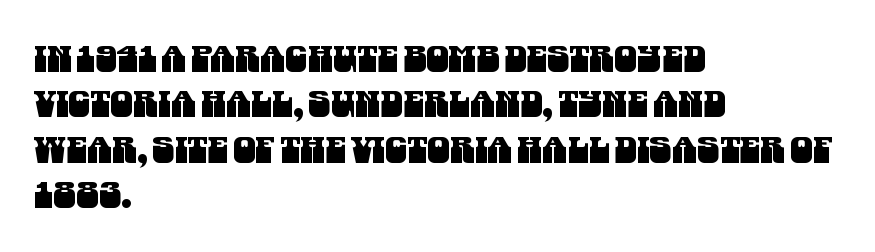
{"serif": "no", "width": "condensed", "stroke_contrast": "medium", "x_height": "large", "monospaced": "no", "underline": "no", "align": "left", "line_spacing": "normal", "line_spacing_ratio": 1.26, "letter_spacing": "normal", "letter_spacing_em": 0.0, "glyph_px": 36}
